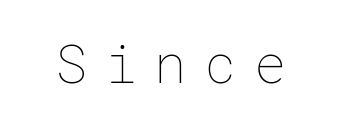
The image shows 54 px thin type, upright; set unusually wide letter spacing (+0.32 em), not underlined; low stroke contrast and a medium x-height.
